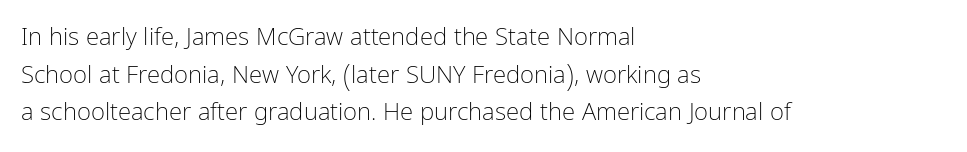
The setting favours the left margin, as ordinary paragraphs usually do. The face looks like a standard text weight, possibly lighter. Each row of text sits above clean, open space. Posture: straight, roman, zero tilt.
